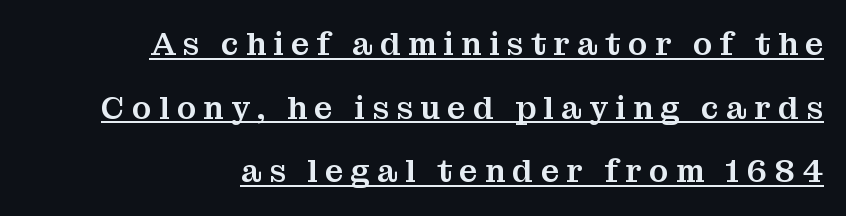
The image shows 32 px serif type, upright; set right-aligned, loose line spacing (1.99x), unusually wide letter spacing (+0.23 em), underlined; medium stroke contrast and a medium x-height.
